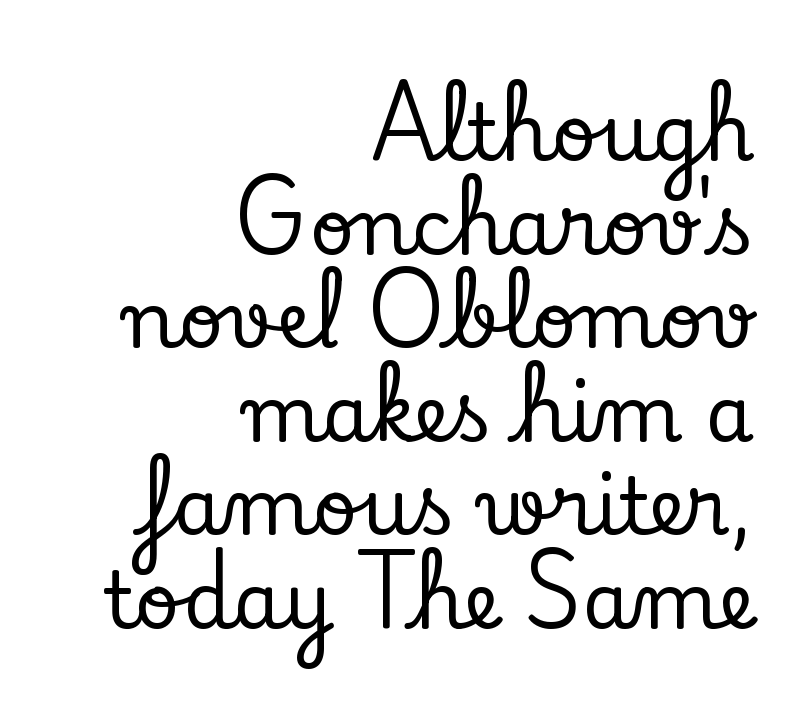
A typesetter would call this proportional, since set widths differ per character. The lines are quadded right. Nobody touched the tracking dial on this one. Italic? Not at all — the glyphs are vertical. The words here are not underlined.
